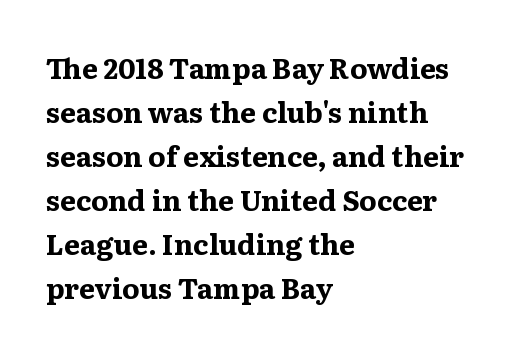
Rendered with straight, roman letterforms. Rule under the text: the space is simply empty. Look at the tracking — it's just the regular setting, nothing added. Set as a true bold cut, around the 700 mark. Letterform terminals end in serifs throughout the passage. The letters advance in unequal steps, a hallmark of proportional type.
